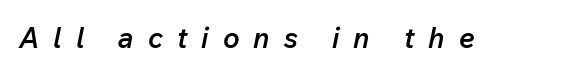
Each glyph is drawn with semibold strokes, heavier than normal yet not fully bold. Descender tails drop into unmarked territory. The type is letterspaced generously, with wide tracking. Note the varied advance widths — an 'i' is clearly narrower than an 'm'. It's the slanting kind of type.
